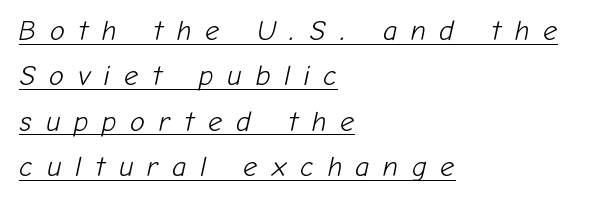
Q: Is the text bold? A: No.
Q: Is the text italic (slanted)? A: Yes, it leans right by about 12 degrees.
Q: Is the text underlined? A: Yes.
Q: How is the paragraph aligned? A: Left-aligned.
Q: Is the spacing between letters normal or unusually wide? A: Unusually wide.
Q: Is the spacing between lines tight, normal or loose? A: Normal.
Q: Width (condensed, normal, or wide)? A: Normal.
Q: Stroke contrast? A: Low.
Q: x-height? A: Medium.
Q: Monospaced? A: No.
